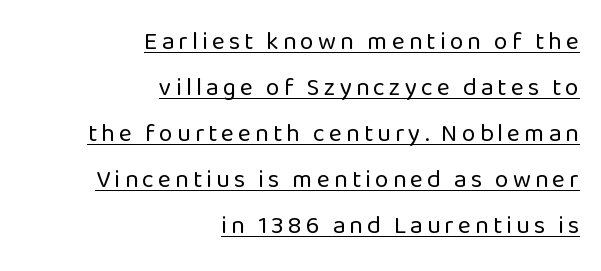
{"italic": "no", "bold": "no", "underline": "yes", "align": "right", "line_spacing_ratio": 1.84, "glyph_px": 25}
